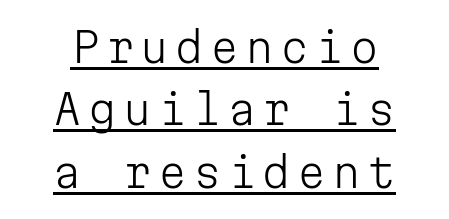
Q: Is the text bold? A: No.
Q: Is the text italic (slanted)? A: No, it is upright.
Q: Is the typeface a serif or a sans-serif typeface? A: Sans-serif.
Q: Is the text underlined? A: Yes.
Q: How is the paragraph aligned? A: Centered.
Q: Is the spacing between lines tight, normal or loose? A: Normal.
Q: Width (condensed, normal, or wide)? A: Normal.
Q: Stroke contrast? A: Low.
Q: x-height? A: Medium.
Q: Monospaced? A: Yes.
